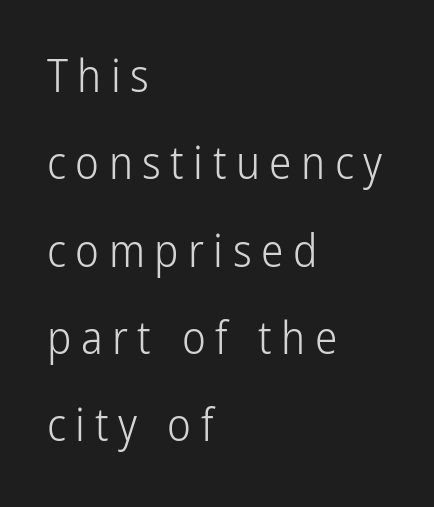
In terms of letterspacing, this is a distinctly airy, spread setting. Airy leading. This sample uses an upright cut, with every glyph sitting square on the baseline. No feet cap the strokes, marking this as sans-serif type. Ink coverage per letter is moderate at most. Note the varied advance widths — an 'i' is clearly narrower than an 'm'.
